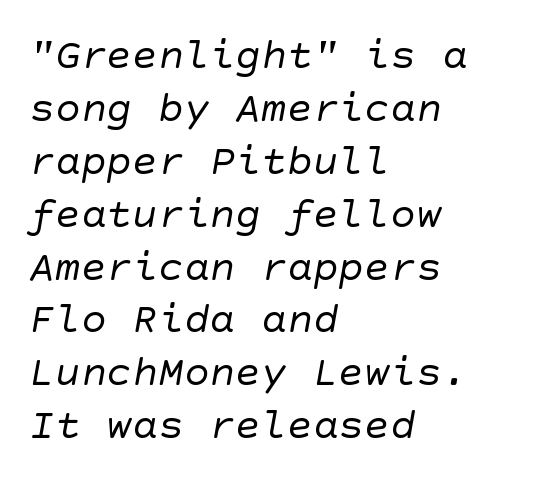
The image shows 43 px regular-weight sans-serif type; set left-aligned, line spacing 1.23x, normal letter spacing, not underlined; low stroke contrast and a large x-height.
